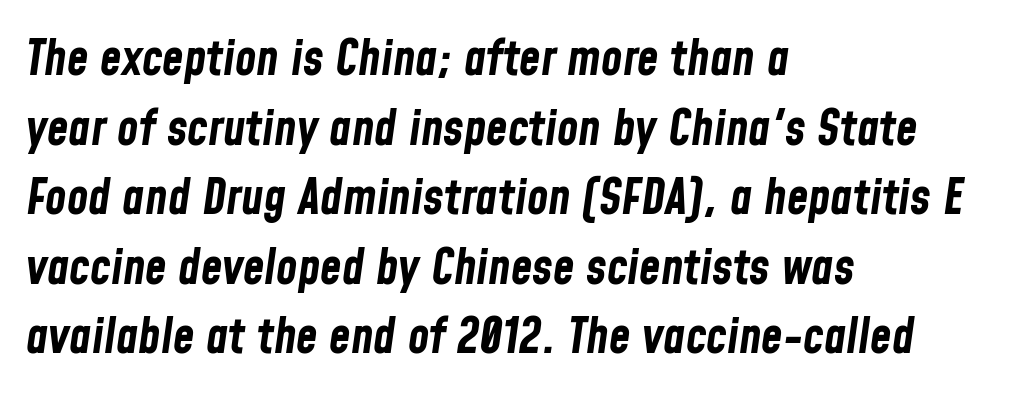
Beneath every word, the page is bare. Is there much room between lines? A standard amount, neither cramped nor airy. Horizontally, the lines are justified to the leading edge only. Looks like regular typesetting: each glyph gets only the width it needs. The whole block is typeset with a tilt. No extra tracking has been applied to these lines.
